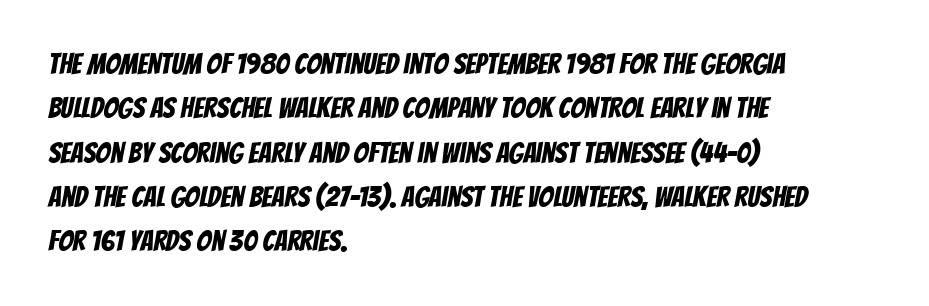
{"serif": "no", "width": "condensed", "stroke_contrast": "low", "x_height": "large", "monospaced": "no", "underline": "no", "align": "left", "line_spacing": "normal", "line_spacing_ratio": 1.53, "letter_spacing": "normal", "letter_spacing_em": 0.0, "glyph_px": 29}
